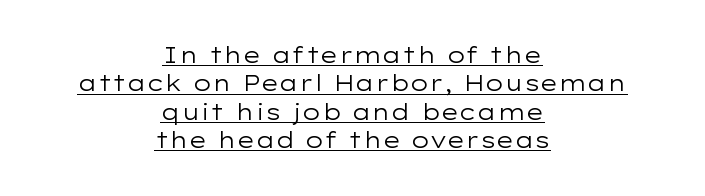
The image shows 22 px text type, upright; set centered, normal line spacing (1.29x), normal letter spacing, underlined.
